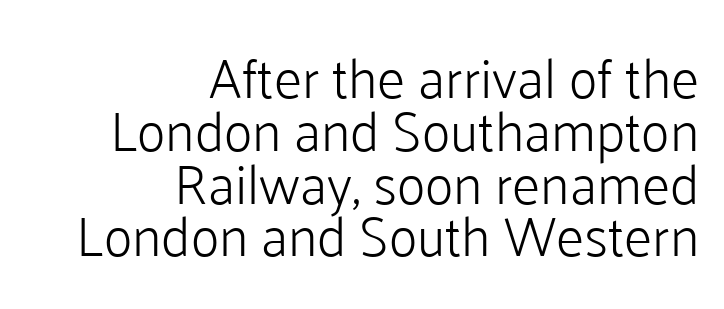
The image shows 55 px light sans-serif type, upright; set right-aligned, tight line spacing (0.96x), normal letter spacing, not underlined; low stroke contrast and a medium x-height.
